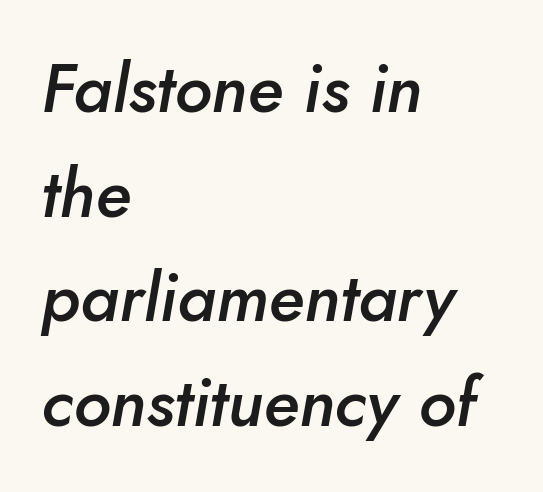
The image shows 68 px semibold type, italic (leaning right); set left-aligned, normal line spacing (1.54x), normal letter spacing, not underlined; low stroke contrast and a small x-height.
